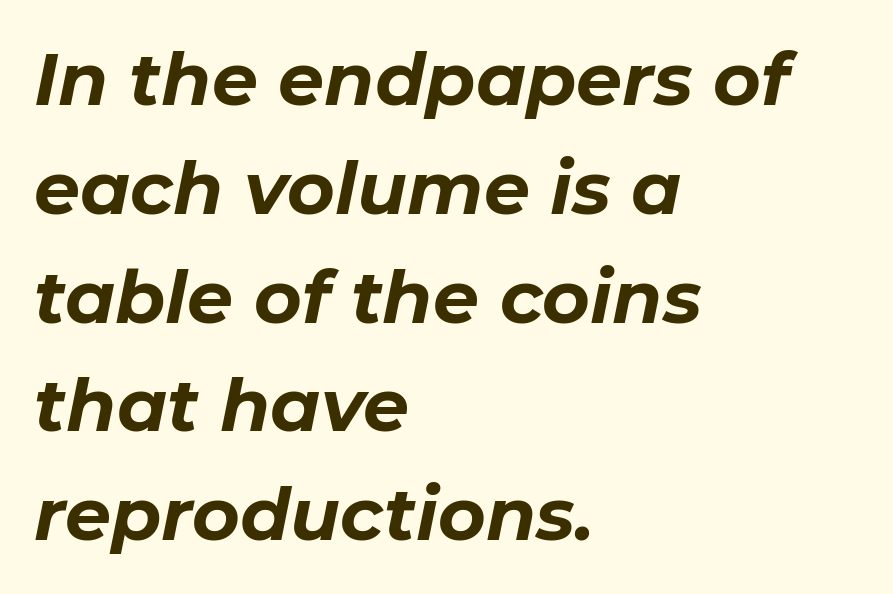
{"italic": "yes", "lean": "right", "slant_degrees": 11, "bold": "yes", "weight": "bold", "width": "normal", "stroke_contrast": "low", "x_height": "medium", "monospaced": "no", "underline": "no", "align": "left", "line_spacing": "normal", "line_spacing_ratio": 1.49, "letter_spacing": "normal", "letter_spacing_em": 0.0, "glyph_px": 73}
